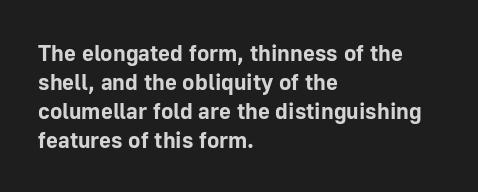
{"italic": "no", "bold": "yes", "underline": "no", "align": "left", "line_spacing": "normal", "line_spacing_ratio": 1.26, "letter_spacing": "normal", "letter_spacing_em": 0.0, "glyph_px": 23}
